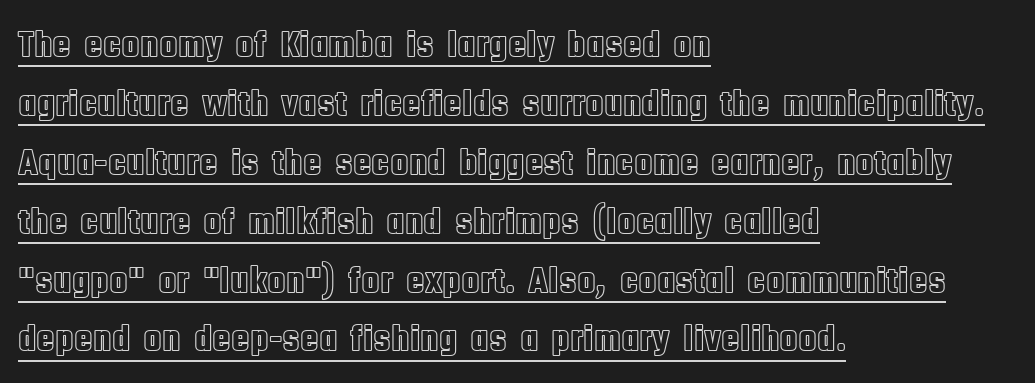
{"italic": "no", "width": "condensed", "x_height": "large", "monospaced": "no", "underline": "yes", "align": "left", "line_spacing": "normal", "line_spacing_ratio": 1.55, "letter_spacing": "normal", "letter_spacing_em": 0.0, "glyph_px": 38}
